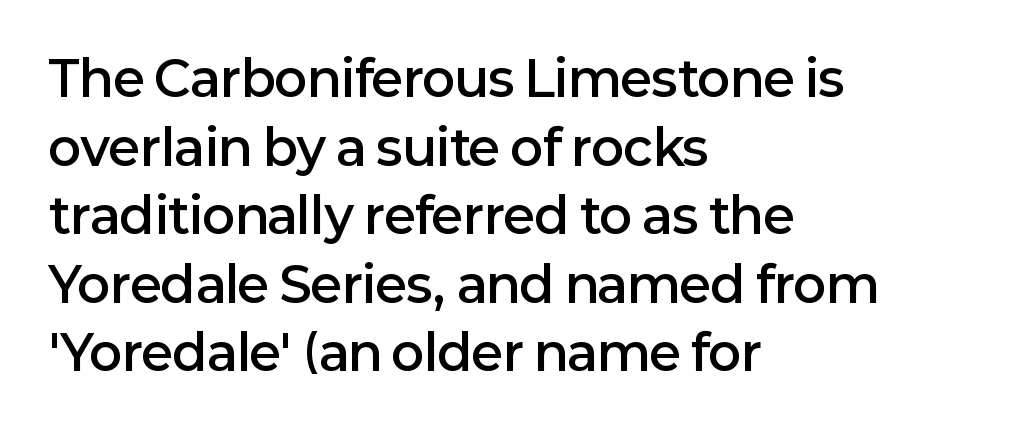
{"serif": "no", "italic": "no", "bold": "semi", "weight": "semibold", "width": "normal", "stroke_contrast": "low", "x_height": "medium", "monospaced": "no", "underline": "no", "align": "left", "line_spacing": "normal", "line_spacing_ratio": 1.4, "letter_spacing": "normal", "letter_spacing_em": 0.0, "glyph_px": 49}
